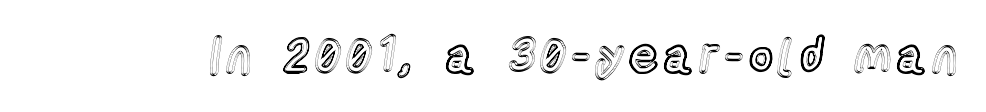
The image shows 49 px condensed type; set not underlined; a medium x-height.
